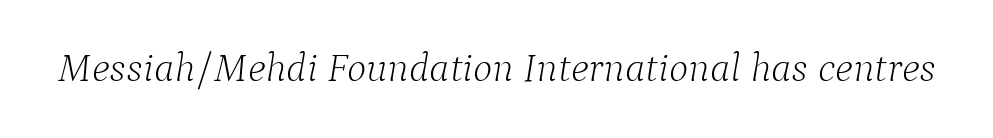
{"serif": "yes", "italic": "yes", "lean": "right", "slant_degrees": 9, "bold": "no", "weight": "light", "width": "normal", "stroke_contrast": "low", "x_height": "medium", "monospaced": "no", "underline": "no", "letter_spacing": "normal", "letter_spacing_em": 0.0, "glyph_px": 41}
